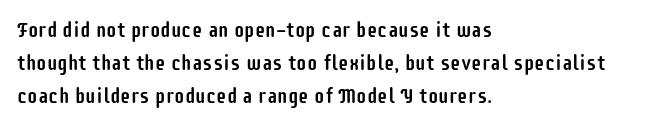
{"italic": "no", "underline": "no", "align": "left", "line_spacing": "normal", "line_spacing_ratio": 1.57, "letter_spacing": "normal", "letter_spacing_em": 0.0, "glyph_px": 21}
